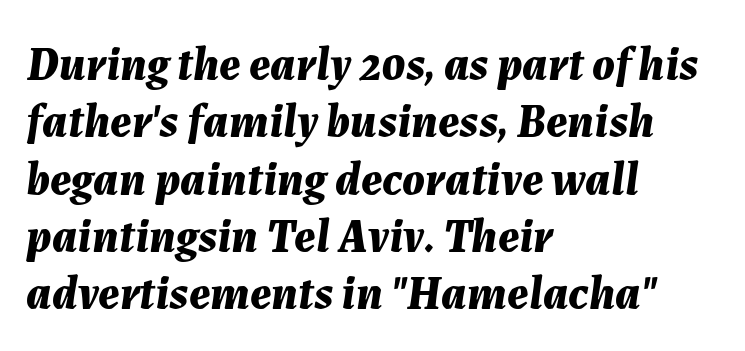
{"italic": "yes", "lean": "right", "slant_degrees": 7, "bold": "yes", "weight": "bold", "width": "normal", "stroke_contrast": "medium", "x_height": "medium", "monospaced": "no", "underline": "no", "align": "left", "line_spacing_ratio": 1.22, "letter_spacing": "normal", "letter_spacing_em": 0.0, "glyph_px": 47}
